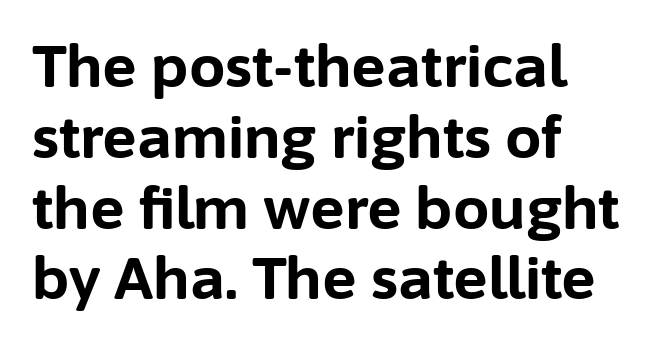
The image shows 58 px bold sans-serif type, upright; set left-aligned, line spacing 1.22x, normal letter spacing, not underlined; low stroke contrast and a medium x-height.
